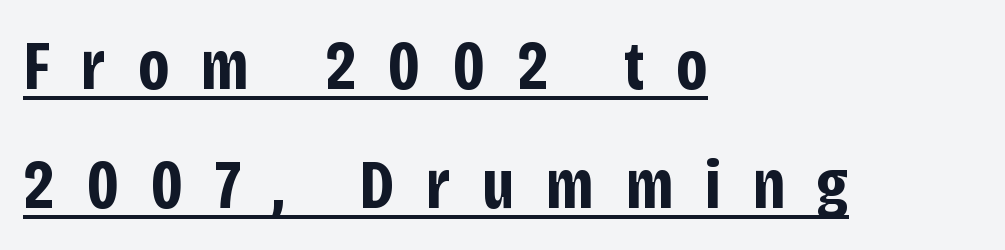
{"serif": "no", "italic": "no", "bold": "yes", "weight": "bold", "width": "condensed", "stroke_contrast": "low", "x_height": "large", "monospaced": "no", "underline": "yes", "align": "left", "line_spacing": "normal", "line_spacing_ratio": 1.7, "letter_spacing": "wide", "letter_spacing_em": 0.45, "glyph_px": 70}
